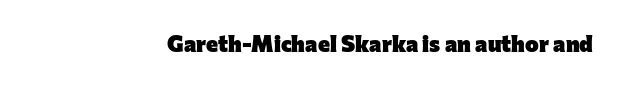
Q: Is the text bold? A: Yes.
Q: Is the text italic (slanted)? A: No, it is upright.
Q: Is the text underlined? A: No.
Q: Is the spacing between letters normal or unusually wide? A: Normal.
